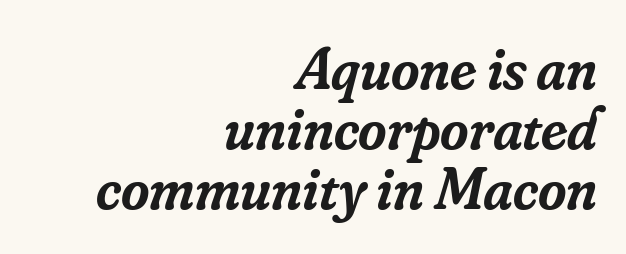
The image shows 61 px semibold serif type, italic (leaning right); set right-aligned, tight line spacing (0.98x), normal letter spacing, not underlined; low stroke contrast and a small x-height.
